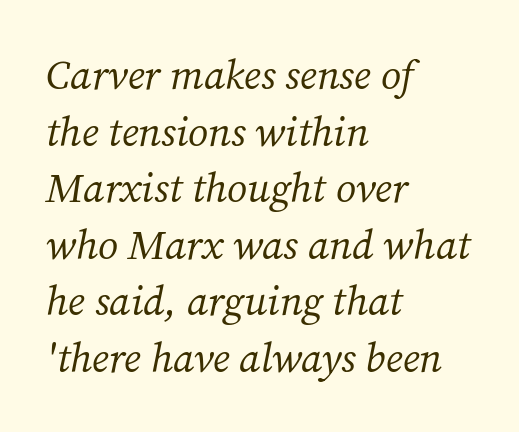
Are there feet on the stems? There are — it's a serif. Style check: oblique. Unmarked baselines from the first word to the last. Students, observe: this is what conventionally led text looks like. These lines are rendered in a variable-pitch font. All the whitespace from short lines collects on the right.
